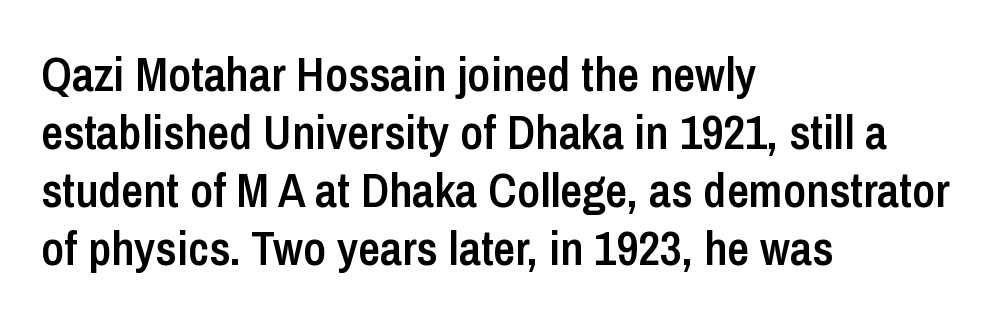
{"serif": "no", "italic": "no", "bold": "semi", "weight": "semibold", "width": "condensed", "stroke_contrast": "low", "x_height": "medium", "monospaced": "no", "underline": "no", "align": "left", "line_spacing_ratio": 1.21, "letter_spacing": "normal", "letter_spacing_em": 0.0, "glyph_px": 48}
